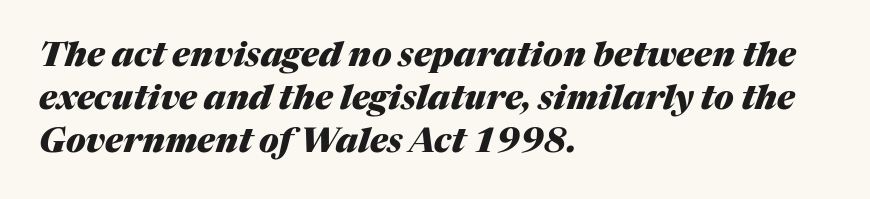
{"italic": "yes", "lean": "right", "slant_degrees": 17, "bold": "yes", "weight": "heavy", "width": "normal", "stroke_contrast": "medium", "x_height": "medium", "monospaced": "no", "underline": "no", "align": "left", "line_spacing": "normal", "line_spacing_ratio": 1.26, "letter_spacing": "normal", "letter_spacing_em": 0.0, "glyph_px": 34}
